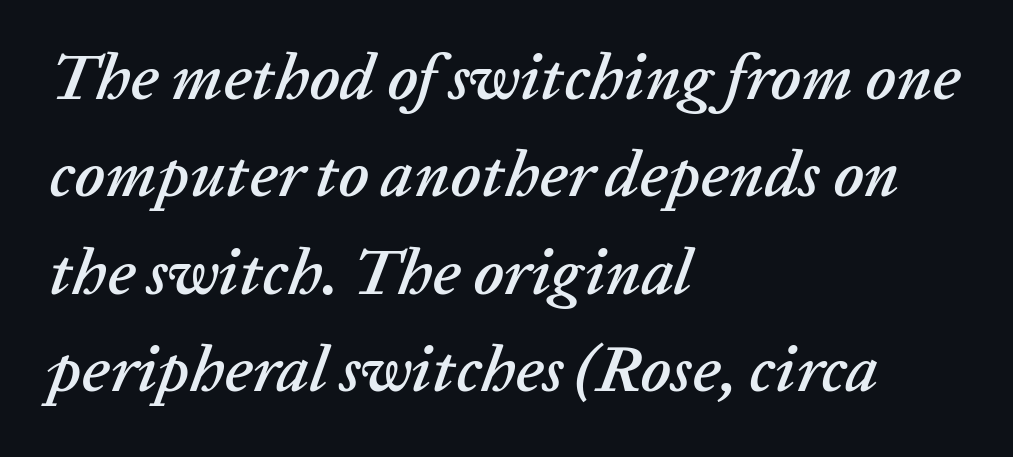
Q: Is the text italic (slanted)? A: Yes, it leans right by about 20 degrees.
Q: Is the text underlined? A: No.
Q: How is the paragraph aligned? A: Left-aligned.
Q: Is the spacing between letters normal or unusually wide? A: Normal.
Q: Is the spacing between lines tight, normal or loose? A: Normal.
Q: Width (condensed, normal, or wide)? A: Normal.
Q: Stroke contrast? A: Low.
Q: x-height? A: Medium.
Q: Monospaced? A: No.
